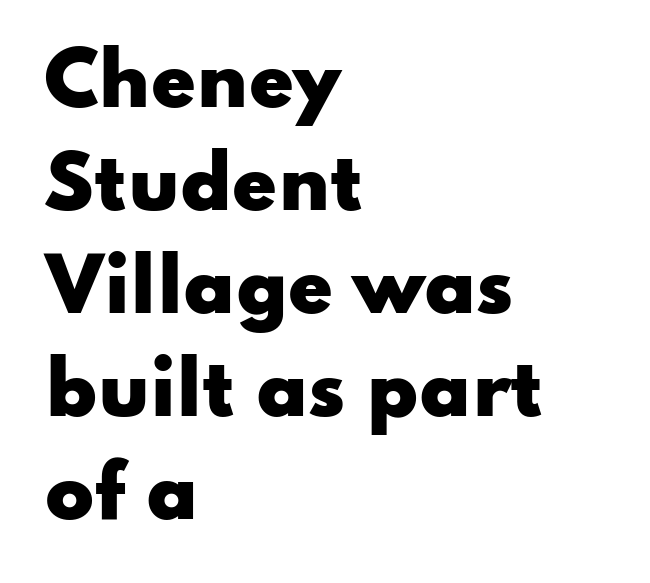
The image shows 72 px heavy, wide sans-serif type, upright; set left-aligned, normal line spacing (1.43x), normal letter spacing, not underlined; low stroke contrast and a small x-height.
